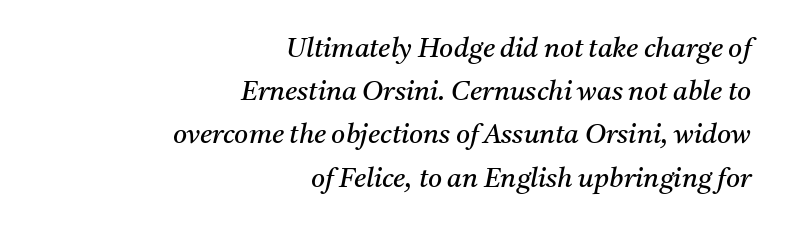
The image shows 27 px text type, italic (leaning right); set right-aligned, normal line spacing (1.6x), normal letter spacing, not underlined.
